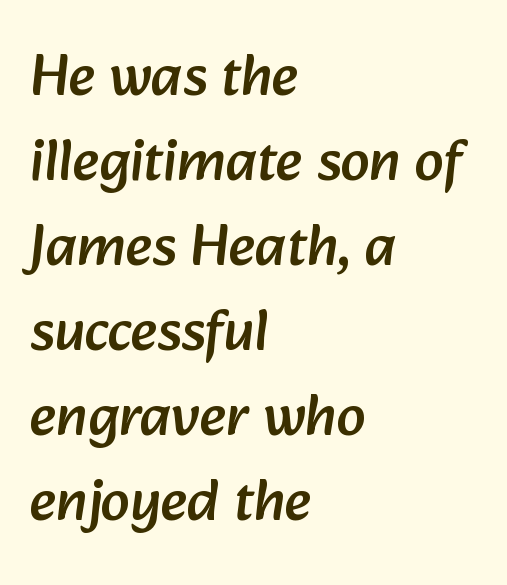
The image shows 59 px sans-serif type; set left-aligned, normal line spacing (1.44x), normal letter spacing, not underlined; low stroke contrast and a medium x-height.
